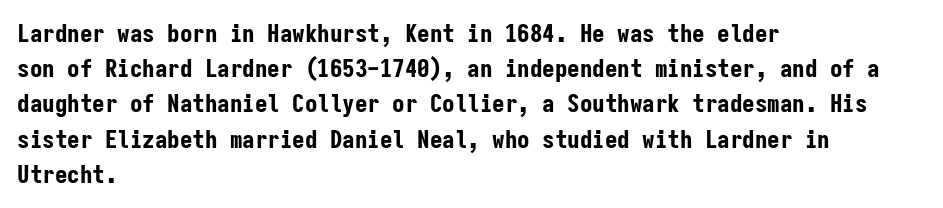
Q: Is the text bold? A: Yes.
Q: Is the text italic (slanted)? A: No, it is upright.
Q: Is the text underlined? A: No.
Q: How is the paragraph aligned? A: Left-aligned.
Q: Is the spacing between letters normal or unusually wide? A: Normal.
Q: Is the spacing between lines tight, normal or loose? A: Normal.
